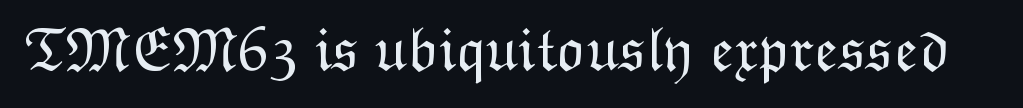
{"italic": "no", "bold": "no", "weight": "light", "width": "normal", "stroke_contrast": "low", "x_height": "medium", "monospaced": "no", "underline": "no", "letter_spacing": "normal", "letter_spacing_em": 0.0, "glyph_px": 62}
